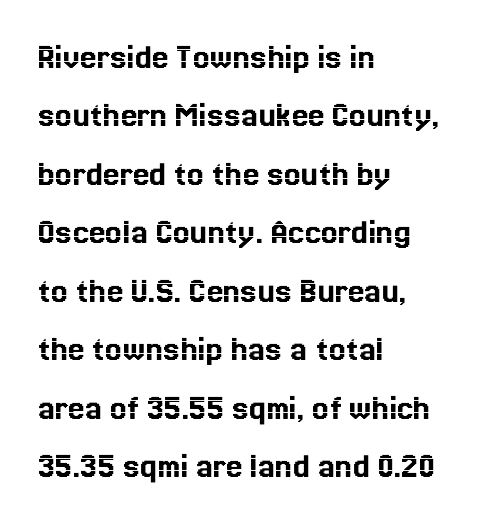
Rendered with straight, roman letterforms. Anything drawn beneath the words? Only blank space. Inter-character spacing is left at the font's built-in metrics. These lines stack with their left ends in a neat column. The designer left line spacing at the default. Varying glyph widths throughout — classic text-font behaviour.
